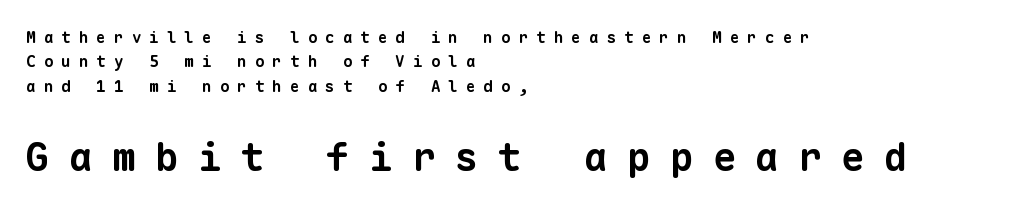
The image shows 39 px bold sans-serif type, monospaced; set left-aligned, normal line spacing (1.53x), unusually wide letter spacing (+0.5 em), not underlined; the second (bottom) block is 2.44x larger; low stroke contrast and a medium x-height.
